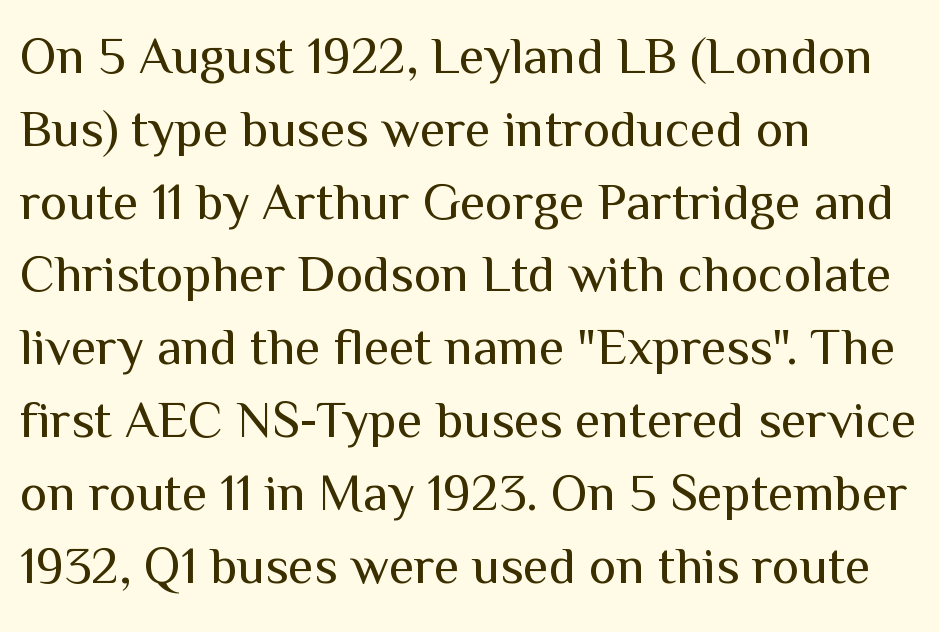
The image shows 52 px regular-weight sans-serif type, upright; set left-aligned, normal line spacing (1.4x), normal letter spacing, not underlined; medium stroke contrast and a medium x-height.
